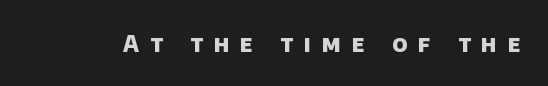
Q: Is the text bold? A: Yes.
Q: Is the text underlined? A: No.
Q: Is the spacing between letters normal or unusually wide? A: Unusually wide.
